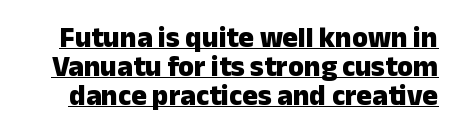
Q: Is the text bold? A: Yes.
Q: Is the text italic (slanted)? A: No, it is upright.
Q: Is the typeface a serif or a sans-serif typeface? A: Sans-serif.
Q: Is the text underlined? A: Yes.
Q: Is the spacing between letters normal or unusually wide? A: Normal.
Q: Is the spacing between lines tight, normal or loose? A: Tight.
Q: Width (condensed, normal, or wide)? A: Normal.
Q: Stroke contrast? A: Low.
Q: x-height? A: Medium.
Q: Monospaced? A: No.
